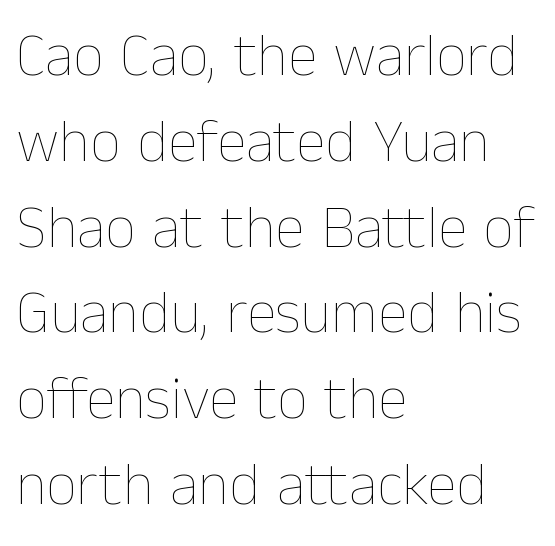
Q: Is the text bold? A: No.
Q: Is the text italic (slanted)? A: No, it is upright.
Q: Is the text underlined? A: No.
Q: How is the paragraph aligned? A: Left-aligned.
Q: Is the spacing between letters normal or unusually wide? A: Normal.
Q: Is the spacing between lines tight, normal or loose? A: Normal.
Q: Width (condensed, normal, or wide)? A: Normal.
Q: Stroke contrast? A: Low.
Q: x-height? A: Medium.
Q: Monospaced? A: No.
